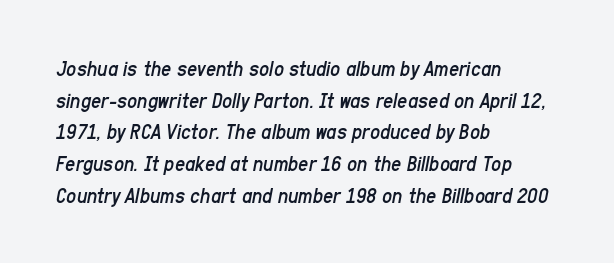
{"italic": "yes", "lean": "right", "slant_degrees": 11, "bold": "no", "underline": "no", "align": "left", "line_spacing": "normal", "line_spacing_ratio": 1.44, "letter_spacing": "normal", "letter_spacing_em": 0.0, "glyph_px": 22}
